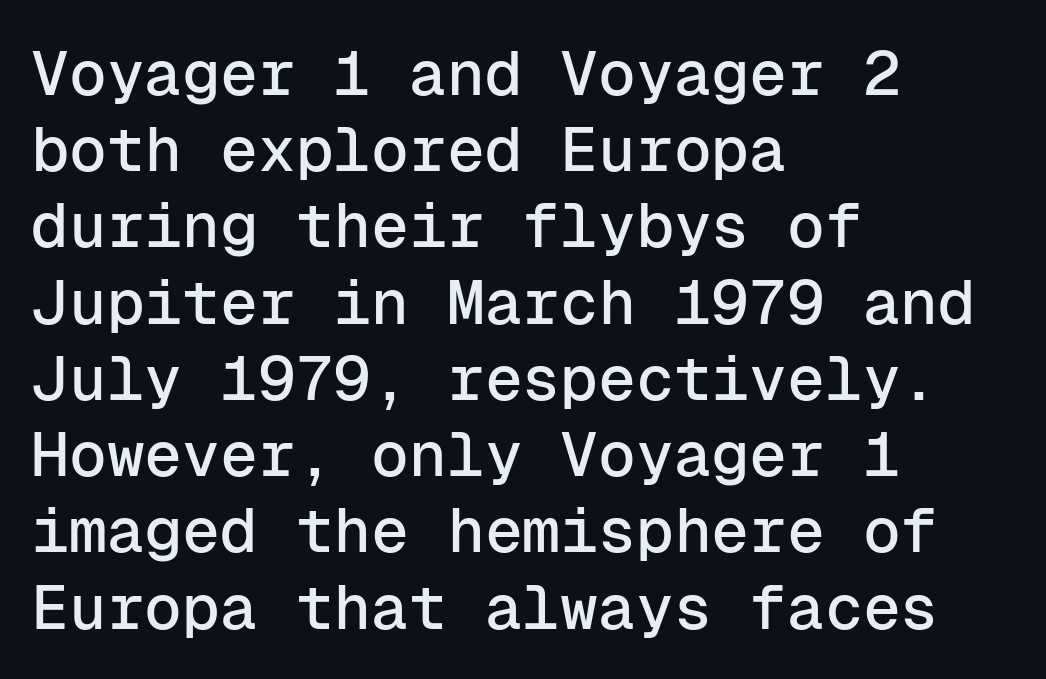
Q: Is the text italic (slanted)? A: No, it is upright.
Q: Is the typeface a serif or a sans-serif typeface? A: Sans-serif.
Q: Is the text underlined? A: No.
Q: How is the paragraph aligned? A: Left-aligned.
Q: Is the spacing between letters normal or unusually wide? A: Normal.
Q: Width (condensed, normal, or wide)? A: Normal.
Q: Stroke contrast? A: Low.
Q: x-height? A: Medium.
Q: Monospaced? A: Yes.
